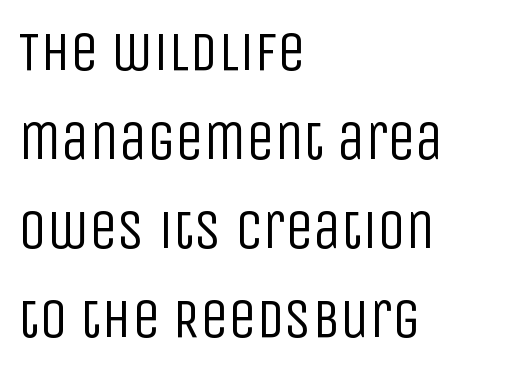
The typography opts for an upright posture over an oblique one. I'd call this a sans setting — the letters go barefoot. Letter spacing: default. A typesetter would call this proportional, since set widths differ per character. The letterforms sit at book weight or below. Short and long lines alike share a common starting point at left.
